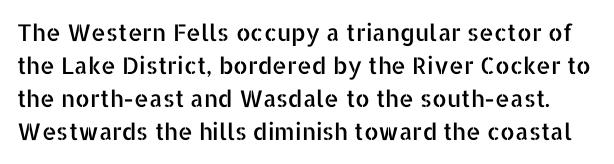
The image shows 23 px text type, upright; set normal line spacing (1.44x), normal letter spacing, not underlined.
